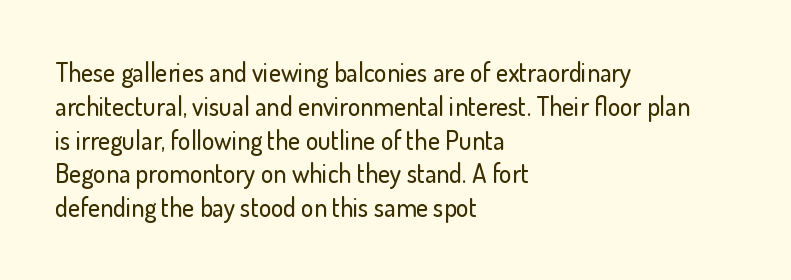
The image shows 26 px text type, upright; set left-aligned, normal line spacing (1.3x), normal letter spacing, not underlined.
